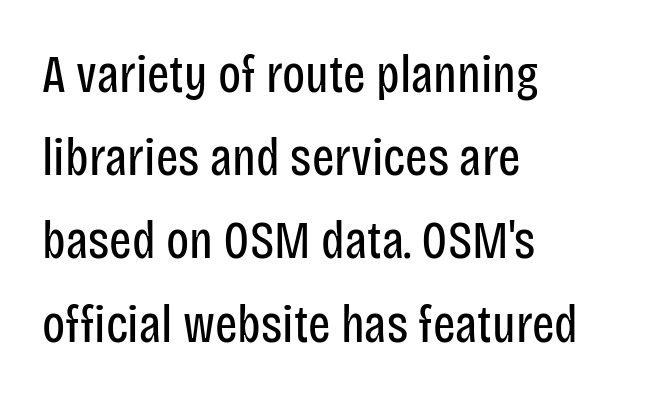
Q: Is the text bold? A: No.
Q: Is the text italic (slanted)? A: No, it is upright.
Q: Is the typeface a serif or a sans-serif typeface? A: Sans-serif.
Q: Is the text underlined? A: No.
Q: How is the paragraph aligned? A: Left-aligned.
Q: Is the spacing between letters normal or unusually wide? A: Normal.
Q: Is the spacing between lines tight, normal or loose? A: Normal.
Q: Width (condensed, normal, or wide)? A: Condensed.
Q: Stroke contrast? A: Low.
Q: x-height? A: Large.
Q: Monospaced? A: No.
